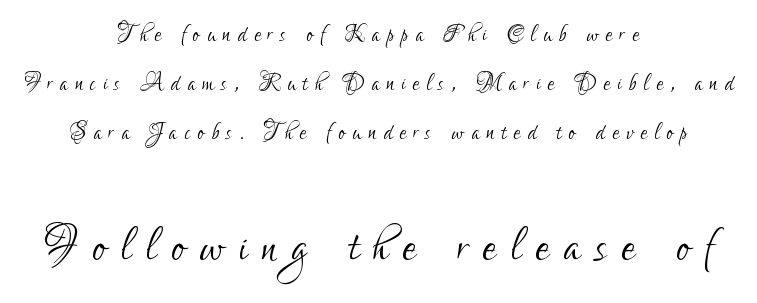
Horizontally, the lines are justified to the midpoint only. Spacing verdict: proportional, widths tailored to each character. In terms of leading, this rendering sits right in the middle. The rendering enlarges the type as you move from the upper chunk to the lower. This rendering features lettering with no underline. Is this a sans? Yes — the strokes have no serifs.
